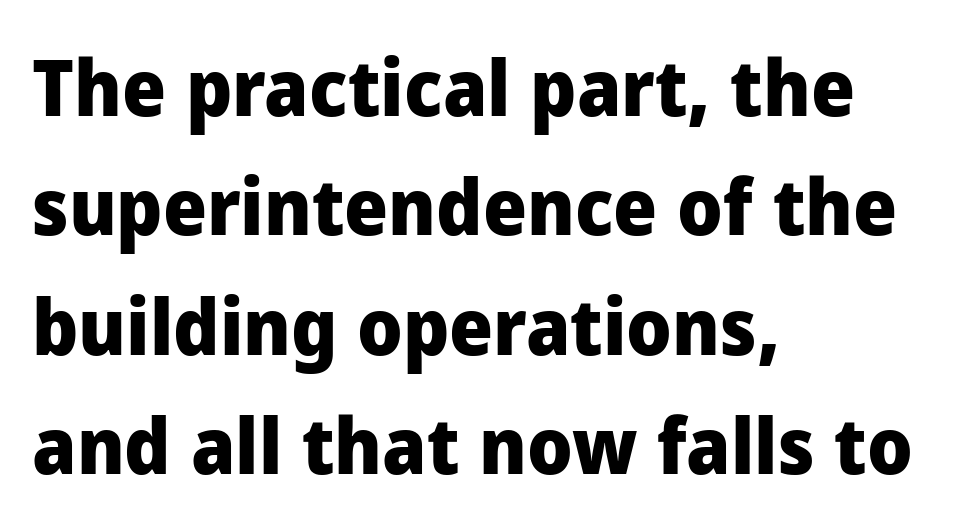
Q: Is the text bold? A: Yes.
Q: Is the text italic (slanted)? A: No, it is upright.
Q: Is the typeface a serif or a sans-serif typeface? A: Sans-serif.
Q: Is the text underlined? A: No.
Q: How is the paragraph aligned? A: Left-aligned.
Q: Is the spacing between letters normal or unusually wide? A: Normal.
Q: Is the spacing between lines tight, normal or loose? A: Normal.
Q: Width (condensed, normal, or wide)? A: Normal.
Q: Stroke contrast? A: Low.
Q: x-height? A: Medium.
Q: Monospaced? A: No.
